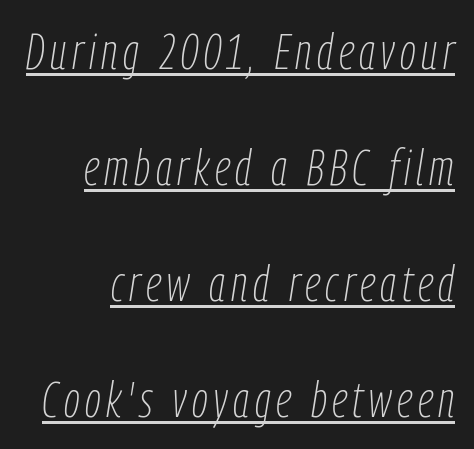
The strokes are not fattened; the text isn't bold. This is underlined copy, the kind a proofreader might mark for attention. This sample has the flowing, uneven cadence of proportional lettering. Does the lettering tilt? It does — this is italic. Notice the wide empty band between every row — that's loose leading.
